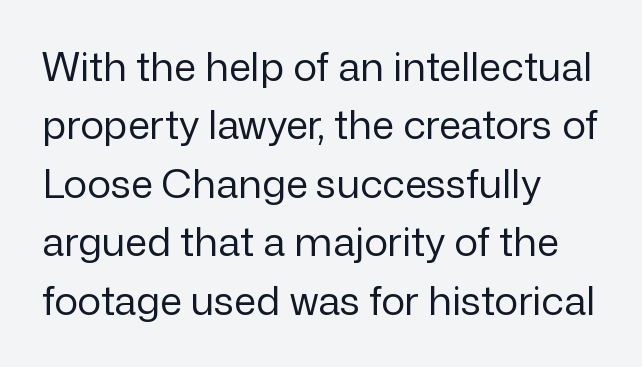
Q: Is the text bold? A: No.
Q: Is the text italic (slanted)? A: No, it is upright.
Q: Is the typeface a serif or a sans-serif typeface? A: Sans-serif.
Q: Is the text underlined? A: No.
Q: How is the paragraph aligned? A: Left-aligned.
Q: Is the spacing between letters normal or unusually wide? A: Normal.
Q: Is the spacing between lines tight, normal or loose? A: Normal.
Q: Width (condensed, normal, or wide)? A: Normal.
Q: Stroke contrast? A: Low.
Q: x-height? A: Medium.
Q: Monospaced? A: No.
